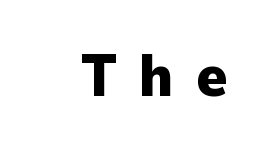
Q: Is the text bold? A: Yes.
Q: Is the text italic (slanted)? A: No, it is upright.
Q: Is the typeface a serif or a sans-serif typeface? A: Sans-serif.
Q: Is the text underlined? A: No.
Q: Is the spacing between letters normal or unusually wide? A: Unusually wide.
Q: Width (condensed, normal, or wide)? A: Normal.
Q: Stroke contrast? A: Low.
Q: x-height? A: Medium.
Q: Monospaced? A: No.
